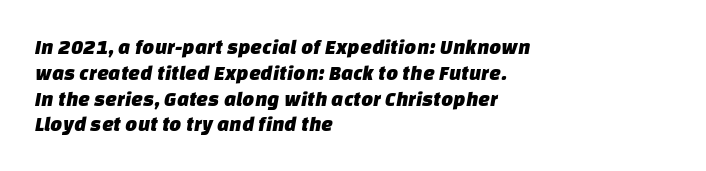
You could call the tracking neutral — neither tight nor loose. The glyphs are unaccompanied by any horizontal stroke below them. Each line starts at the same left margin while the right side varies.
